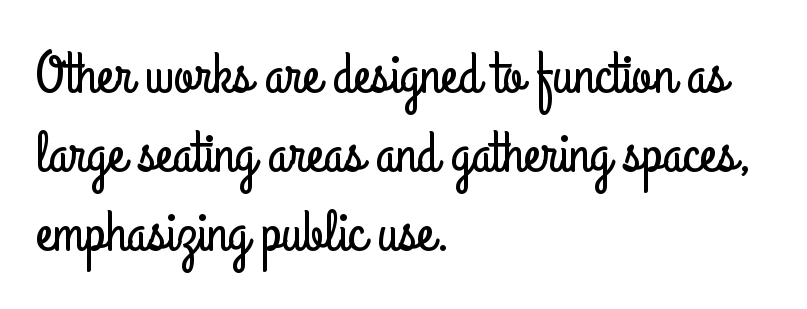
The image shows 58 px condensed sans-serif type; set left-aligned, normal line spacing (1.36x), normal letter spacing, not underlined; low stroke contrast and a small x-height.
